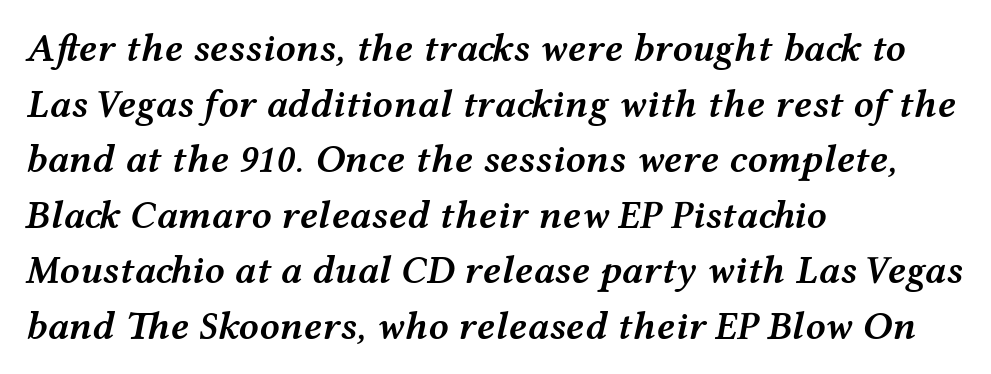
Q: Is the text bold? A: Semi-bold.
Q: Is the text italic (slanted)? A: Yes, it leans right by about 12 degrees.
Q: Is the text underlined? A: No.
Q: How is the paragraph aligned? A: Left-aligned.
Q: Is the spacing between letters normal or unusually wide? A: Normal.
Q: Is the spacing between lines tight, normal or loose? A: Normal.
Q: Width (condensed, normal, or wide)? A: Wide.
Q: Stroke contrast? A: Medium.
Q: x-height? A: Medium.
Q: Monospaced? A: No.
